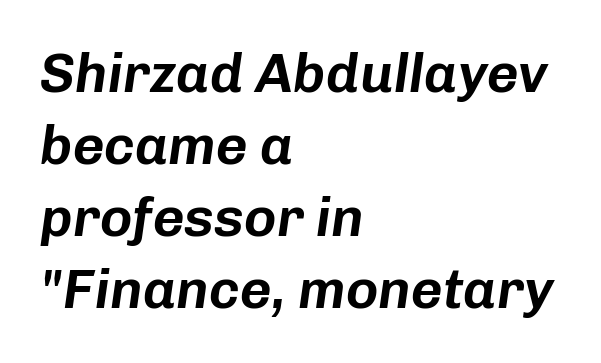
Q: Is the text italic (slanted)? A: Yes, it leans right by about 8 degrees.
Q: Is the text underlined? A: No.
Q: How is the paragraph aligned? A: Left-aligned.
Q: Is the spacing between letters normal or unusually wide? A: Normal.
Q: Is the spacing between lines tight, normal or loose? A: Normal.
Q: Width (condensed, normal, or wide)? A: Normal.
Q: Stroke contrast? A: Low.
Q: x-height? A: Medium.
Q: Monospaced? A: No.
